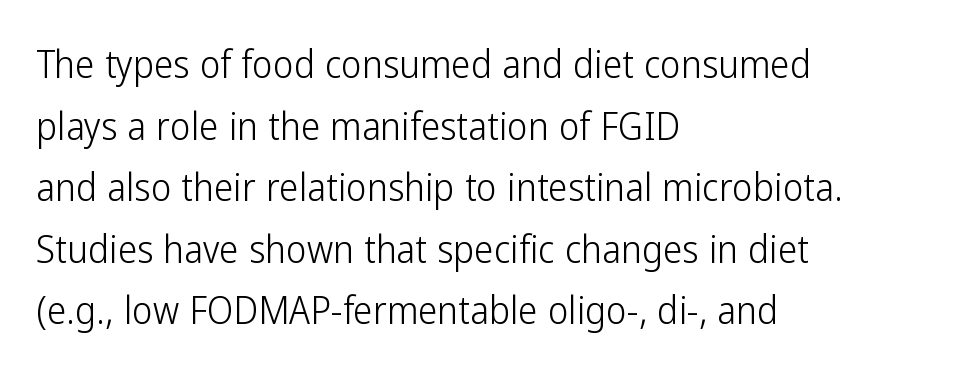
Q: Is the text bold? A: No.
Q: Is the text italic (slanted)? A: No, it is upright.
Q: Is the typeface a serif or a sans-serif typeface? A: Sans-serif.
Q: Is the text underlined? A: No.
Q: How is the paragraph aligned? A: Left-aligned.
Q: Is the spacing between letters normal or unusually wide? A: Normal.
Q: Is the spacing between lines tight, normal or loose? A: Normal.
Q: Width (condensed, normal, or wide)? A: Condensed.
Q: Stroke contrast? A: Low.
Q: x-height? A: Medium.
Q: Monospaced? A: No.
